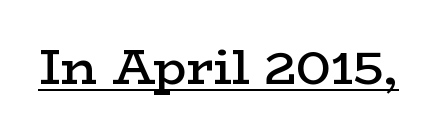
{"serif": "yes", "italic": "no", "bold": "semi", "weight": "semibold", "width": "wide", "stroke_contrast": "low", "x_height": "medium", "monospaced": "no", "underline": "yes", "letter_spacing": "normal", "letter_spacing_em": 0.0, "glyph_px": 50}
